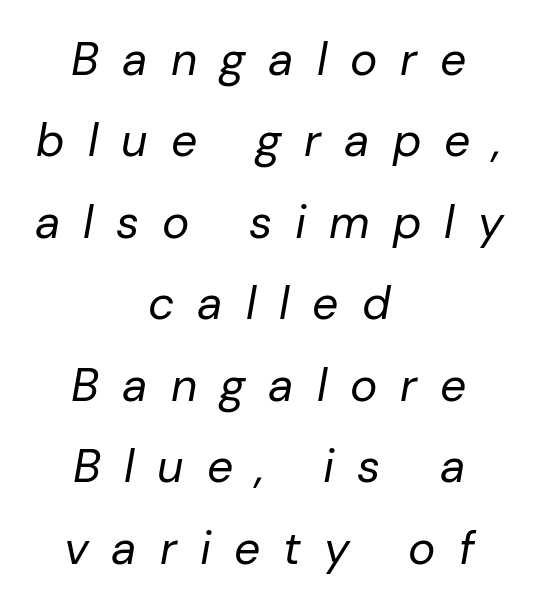
{"italic": "yes", "lean": "right", "slant_degrees": 10, "bold": "no", "weight": "regular", "width": "normal", "stroke_contrast": "low", "x_height": "medium", "monospaced": "no", "underline": "no", "align": "center", "line_spacing_ratio": 1.77, "letter_spacing": "wide", "letter_spacing_em": 0.5, "glyph_px": 46}
